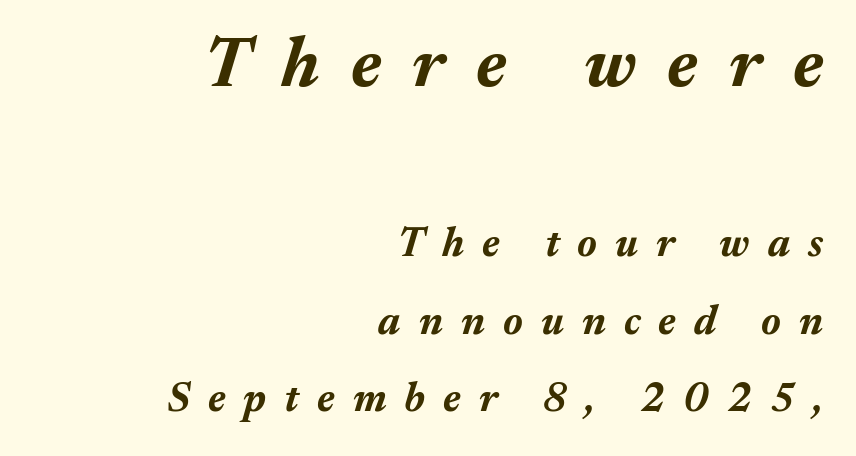
Q: Is the text bold? A: Yes.
Q: Is the text italic (slanted)? A: Yes, it leans right by about 17 degrees.
Q: Is the text underlined? A: No.
Q: How is the paragraph aligned? A: Right-aligned.
Q: Is the spacing between letters normal or unusually wide? A: Unusually wide.
Q: Is the spacing between lines tight, normal or loose? A: Loose.
Q: Which block of text is set in a larger size, the first (top) or the second (bottom)? A: The first (top) one.
Q: Width (condensed, normal, or wide)? A: Normal.
Q: Stroke contrast? A: Medium.
Q: x-height? A: Medium.
Q: Monospaced? A: No.
